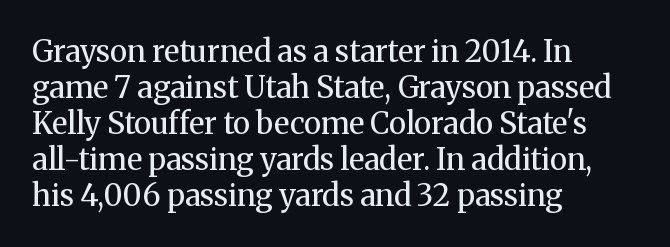
Q: Is the text bold? A: No.
Q: Is the text italic (slanted)? A: No, it is upright.
Q: Is the typeface a serif or a sans-serif typeface? A: Serif.
Q: Is the text underlined? A: No.
Q: How is the paragraph aligned? A: Left-aligned.
Q: Is the spacing between letters normal or unusually wide? A: Normal.
Q: Width (condensed, normal, or wide)? A: Normal.
Q: Stroke contrast? A: Medium.
Q: x-height? A: Medium.
Q: Monospaced? A: No.
